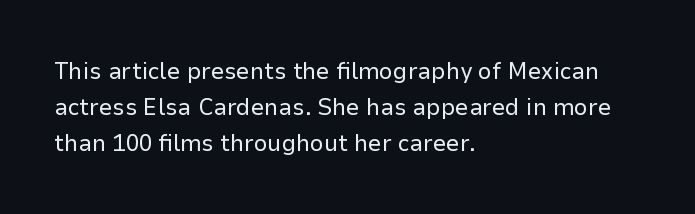
There is no visible air inserted between adjacent glyphs. The rendering anchors every line to the left-hand side. Counters stay open thanks to moderate or lighter strokes. Is there much room between lines? A standard amount, neither cramped nor airy. Type without underlining.
